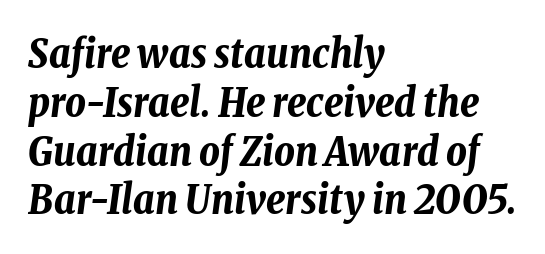
Q: Is the text bold? A: Yes.
Q: Is the text italic (slanted)? A: Yes, it leans right by about 8 degrees.
Q: Is the text underlined? A: No.
Q: How is the paragraph aligned? A: Left-aligned.
Q: Is the spacing between letters normal or unusually wide? A: Normal.
Q: Width (condensed, normal, or wide)? A: Condensed.
Q: Stroke contrast? A: Low.
Q: x-height? A: Medium.
Q: Monospaced? A: No.
